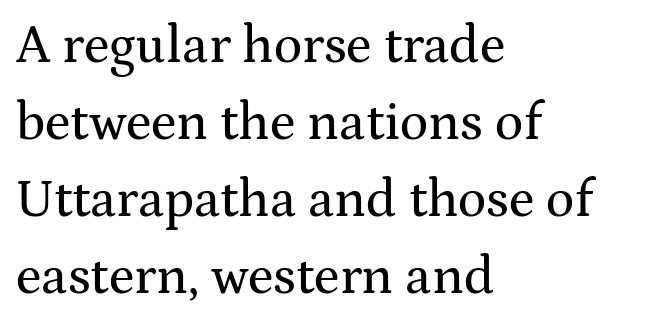
In terms of letterform style, serifs are clearly present. Does the lettering tilt? It doesn't — this is upright. The letters sit at their default tracking, neither squeezed nor spread. The face used here is proportionally spaced, like ordinary book or web type.
